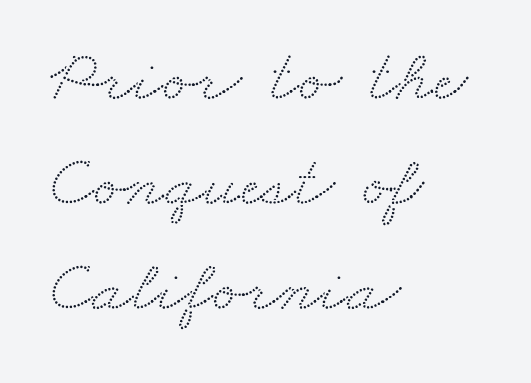
Q: Is the typeface a serif or a sans-serif typeface? A: Serif.
Q: Is the text underlined? A: No.
Q: How is the paragraph aligned? A: Left-aligned.
Q: Is the spacing between letters normal or unusually wide? A: Normal.
Q: Is the spacing between lines tight, normal or loose? A: Normal.
Q: Width (condensed, normal, or wide)? A: Wide.
Q: Stroke contrast? A: Medium.
Q: x-height? A: Small.
Q: Monospaced? A: No.
